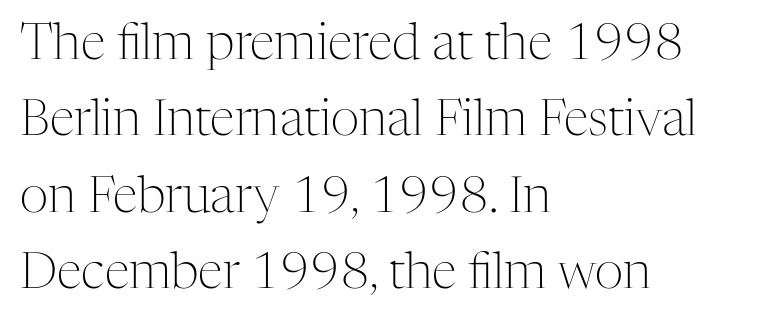
The image shows 50 px light serif type, upright; set left-aligned, normal line spacing (1.53x), normal letter spacing, not underlined; medium stroke contrast and a medium x-height.
